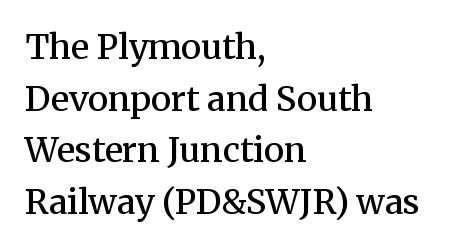
Q: Is the text bold? A: Semi-bold.
Q: Is the text italic (slanted)? A: No, it is upright.
Q: Is the typeface a serif or a sans-serif typeface? A: Serif.
Q: Is the text underlined? A: No.
Q: How is the paragraph aligned? A: Left-aligned.
Q: Is the spacing between letters normal or unusually wide? A: Normal.
Q: Is the spacing between lines tight, normal or loose? A: Normal.
Q: Width (condensed, normal, or wide)? A: Normal.
Q: Stroke contrast? A: Medium.
Q: x-height? A: Medium.
Q: Monospaced? A: No.
